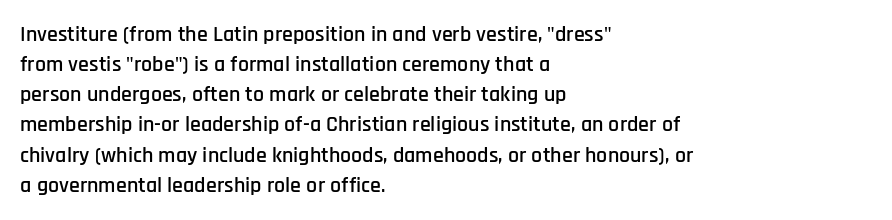
Q: Is the text italic (slanted)? A: No, it is upright.
Q: Is the text underlined? A: No.
Q: How is the paragraph aligned? A: Left-aligned.
Q: Is the spacing between letters normal or unusually wide? A: Normal.
Q: Is the spacing between lines tight, normal or loose? A: Normal.
